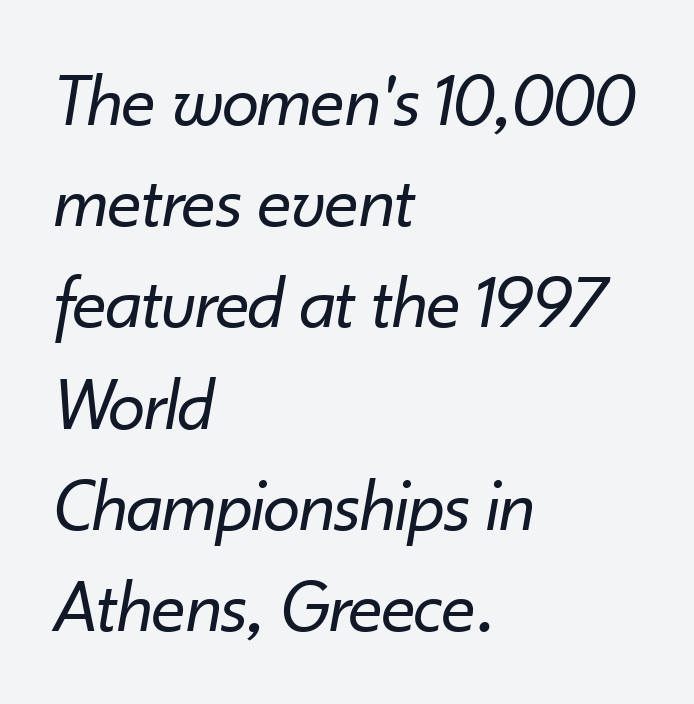
Q: Is the text bold? A: No.
Q: Is the text italic (slanted)? A: Yes, it leans right by about 10 degrees.
Q: Is the text underlined? A: No.
Q: How is the paragraph aligned? A: Left-aligned.
Q: Is the spacing between letters normal or unusually wide? A: Normal.
Q: Is the spacing between lines tight, normal or loose? A: Normal.
Q: Width (condensed, normal, or wide)? A: Normal.
Q: Stroke contrast? A: Low.
Q: x-height? A: Small.
Q: Monospaced? A: No.
